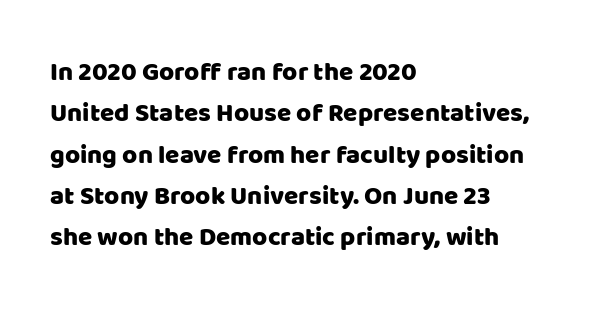
Q: Is the text italic (slanted)? A: No, it is upright.
Q: Is the text underlined? A: No.
Q: How is the paragraph aligned? A: Left-aligned.
Q: Is the spacing between letters normal or unusually wide? A: Normal.
Q: Is the spacing between lines tight, normal or loose? A: Normal.
